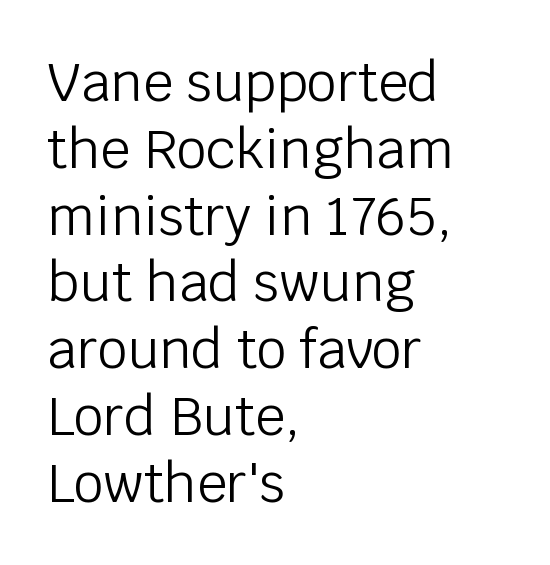
The image shows 53 px light sans-serif type, upright; set left-aligned, normal line spacing (1.26x), normal letter spacing, not underlined; low stroke contrast and a large x-height.
